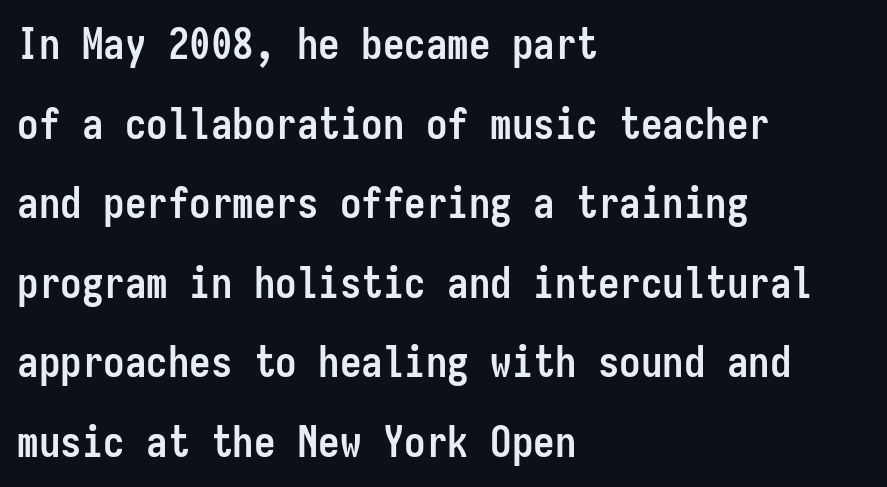
{"serif": "no", "italic": "no", "bold": "yes", "weight": "semibold", "width": "condensed", "stroke_contrast": "low", "x_height": "medium", "monospaced": "yes", "underline": "no", "align": "left", "line_spacing_ratio": 1.85, "letter_spacing": "normal", "letter_spacing_em": 0.0, "glyph_px": 43}
